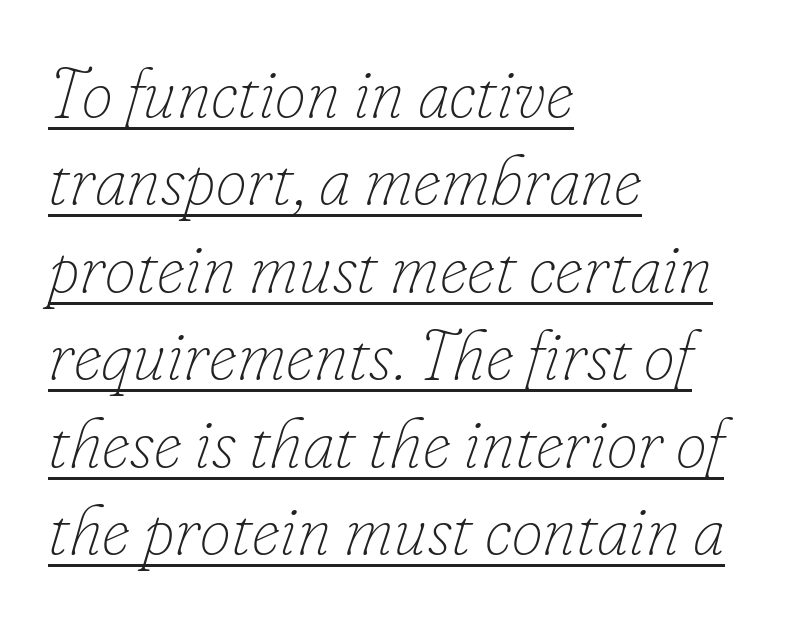
Q: Is the text bold? A: No.
Q: Is the text italic (slanted)? A: Yes, it leans right by about 16 degrees.
Q: Is the text underlined? A: Yes.
Q: How is the paragraph aligned? A: Left-aligned.
Q: Is the spacing between letters normal or unusually wide? A: Normal.
Q: Is the spacing between lines tight, normal or loose? A: Normal.
Q: Width (condensed, normal, or wide)? A: Normal.
Q: Stroke contrast? A: Low.
Q: x-height? A: Small.
Q: Monospaced? A: No.
